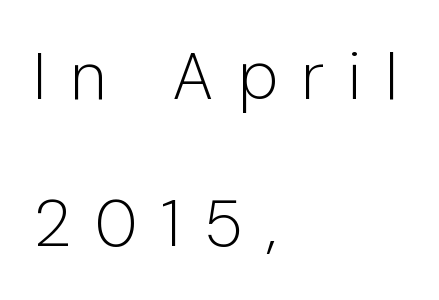
Someone cranked the tracking dial way up on this one. Beneath every word, the page is bare. Do the characters align in a grid? No, the font is proportional. Teacher's note: observe the even left margin — that is flush-left alignment.
